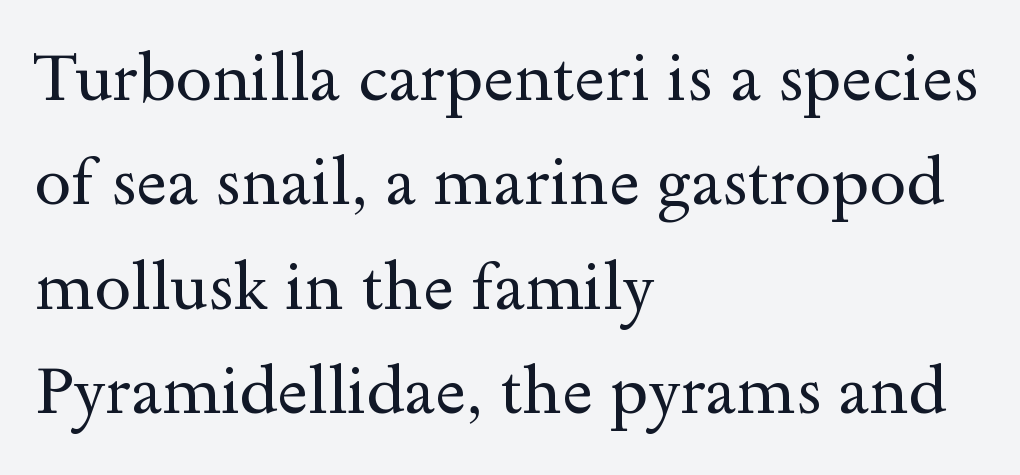
{"serif": "yes", "italic": "no", "bold": "no", "weight": "regular", "width": "wide", "x_height": "small", "monospaced": "no", "underline": "no", "align": "left", "line_spacing": "normal", "line_spacing_ratio": 1.58, "letter_spacing": "normal", "letter_spacing_em": 0.0, "glyph_px": 66}
